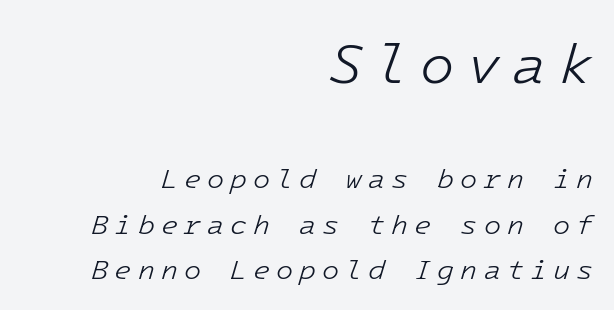
Slanted lettering throughout. The initial chunk of copy outweighs the following chunk in type size. In terms of leading, this rendering sits right in the middle. Typeset ragged left — the right edge is the straight one. Here the designer chose a console-style face with uniform glyph widths. Tracking here is generous; glyphs stand well apart from one another.
